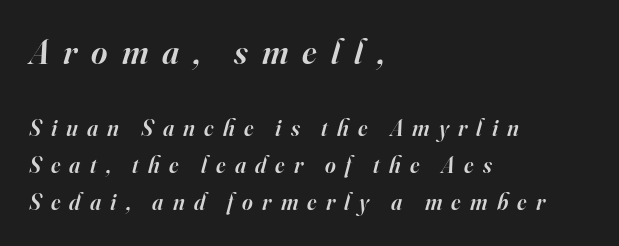
Q: Is the text bold? A: Semi-bold.
Q: Is the text italic (slanted)? A: Yes, it leans right by about 16 degrees.
Q: Is the typeface a serif or a sans-serif typeface? A: Serif.
Q: Is the text underlined? A: No.
Q: How is the paragraph aligned? A: Left-aligned.
Q: Is the spacing between letters normal or unusually wide? A: Unusually wide.
Q: Is the spacing between lines tight, normal or loose? A: Normal.
Q: Which block of text is set in a larger size, the first (top) or the second (bottom)? A: The first (top) one.
Q: Width (condensed, normal, or wide)? A: Normal.
Q: Stroke contrast? A: High.
Q: x-height? A: Small.
Q: Monospaced? A: No.
